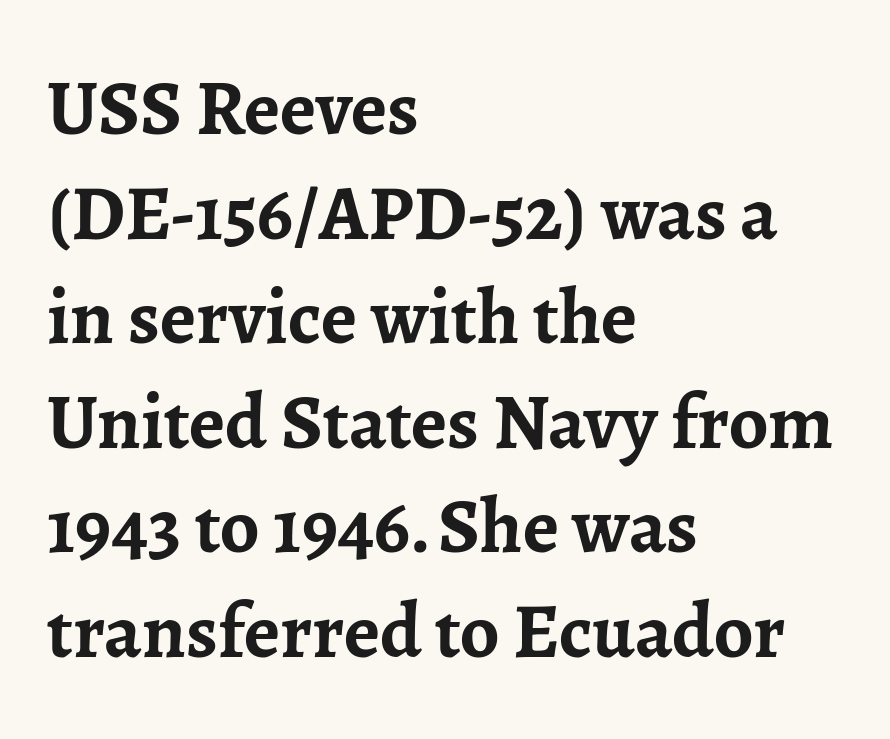
{"serif": "yes", "italic": "no", "bold": "yes", "weight": "semibold", "width": "normal", "stroke_contrast": "low", "x_height": "medium", "monospaced": "no", "underline": "no", "align": "left", "line_spacing": "normal", "line_spacing_ratio": 1.34, "letter_spacing": "normal", "letter_spacing_em": 0.0, "glyph_px": 78}
